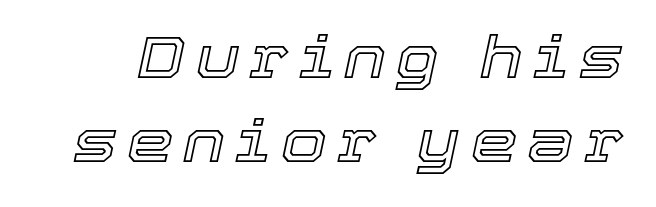
Regular leading. Each letter keeps its own natural width here, so spacing adapts to shape. This is oblique type, the kind used for emphasis or titles. The space beneath each line is pristine and unruled.
